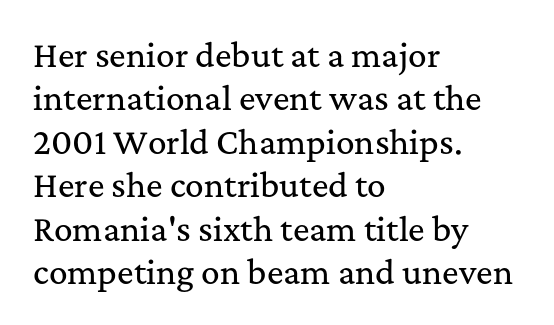
Proportional: the letters do not fall into vertical columns. Nope, not italic — everything's standing straight. The rendering keeps characters at their native spacing. Normally led — the rows are evenly, conventionally spaced. Descenders hang freely into open space.
